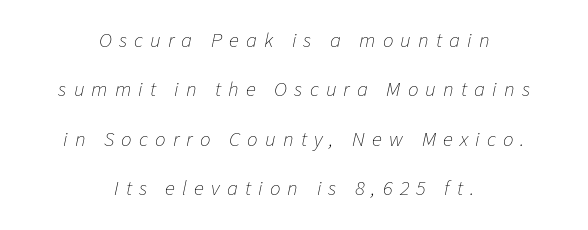
Q: Is the text bold? A: No.
Q: Is the text italic (slanted)? A: Yes, it leans right by about 11 degrees.
Q: Is the text underlined? A: No.
Q: How is the paragraph aligned? A: Centered.
Q: Is the spacing between letters normal or unusually wide? A: Unusually wide.
Q: Is the spacing between lines tight, normal or loose? A: Loose.
